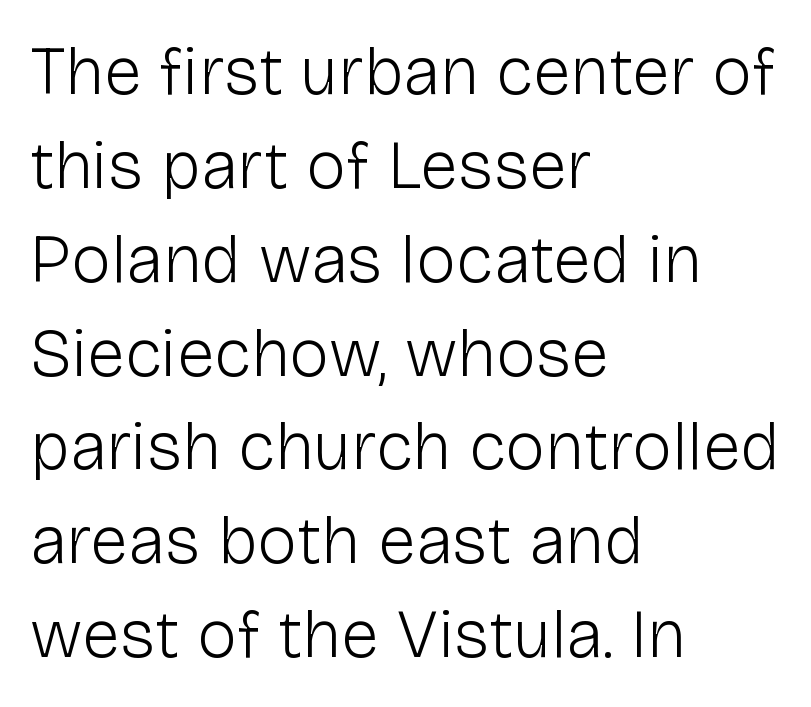
The image shows 68 px light sans-serif type, upright; set left-aligned, normal line spacing (1.38x), normal letter spacing, not underlined; low stroke contrast and a medium x-height.
